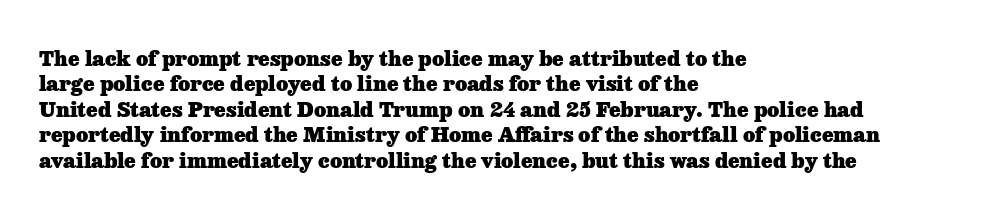
Q: Is the text bold? A: Yes.
Q: Is the text italic (slanted)? A: No, it is upright.
Q: Is the text underlined? A: No.
Q: How is the paragraph aligned? A: Left-aligned.
Q: Is the spacing between letters normal or unusually wide? A: Normal.
